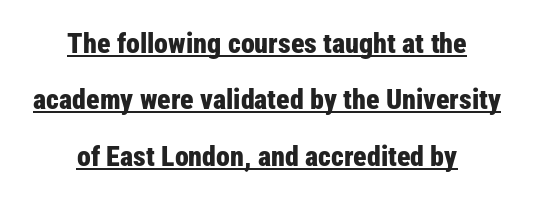
The image shows 28 px bold, condensed sans-serif type, upright; set centered, loose line spacing (2.01x), normal letter spacing, underlined; low stroke contrast and a medium x-height.
